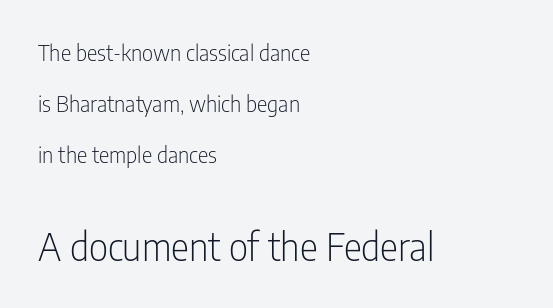
The image shows 38 px light, condensed sans-serif type, upright; set left-aligned, loose line spacing (2.31x), normal letter spacing, not underlined; the second (bottom) block is 1.73x larger; low stroke contrast and a medium x-height.
